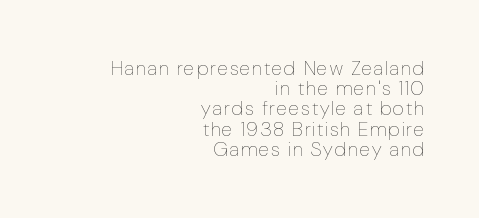
{"italic": "no", "bold": "no", "underline": "no", "align": "right", "line_spacing": "tight", "line_spacing_ratio": 1.01, "glyph_px": 20}
